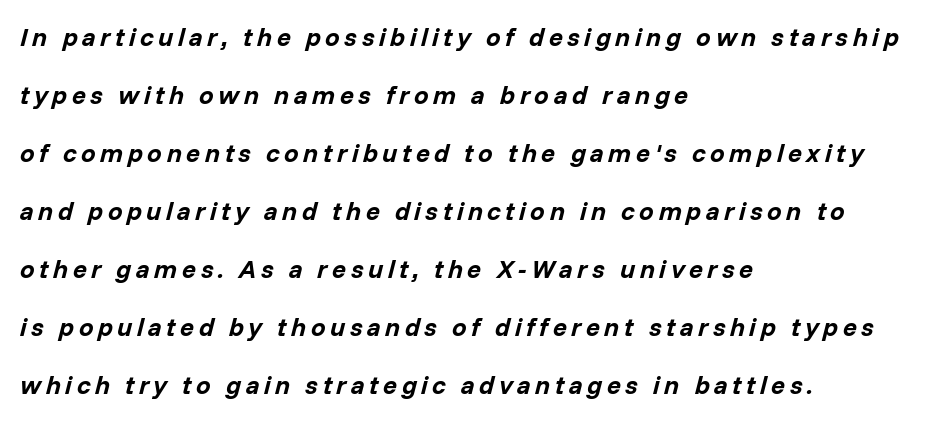
The image shows 26 px bold type, italic (leaning right); set left-aligned, loose line spacing (2.23x), not underlined.
